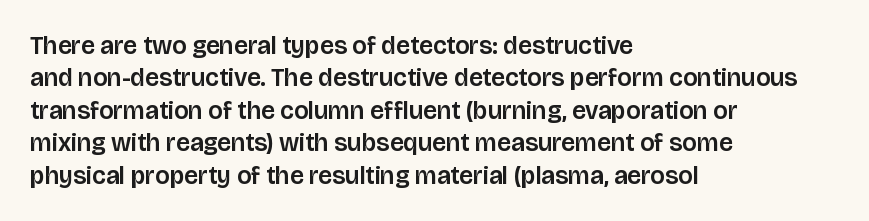
Q: Is the text italic (slanted)? A: No, it is upright.
Q: Is the text underlined? A: No.
Q: How is the paragraph aligned? A: Left-aligned.
Q: Is the spacing between letters normal or unusually wide? A: Normal.
Q: Is the spacing between lines tight, normal or loose? A: Normal.
